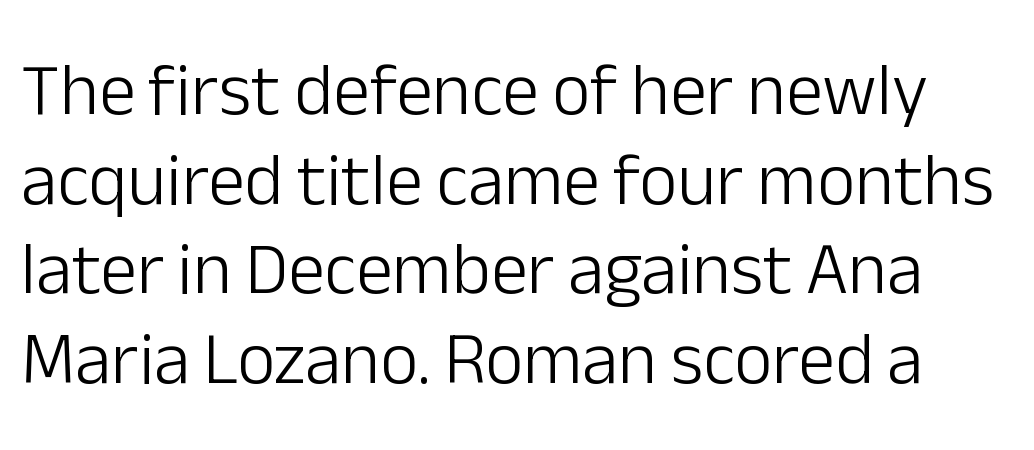
Q: Is the text bold? A: No.
Q: Is the text italic (slanted)? A: No, it is upright.
Q: Is the typeface a serif or a sans-serif typeface? A: Sans-serif.
Q: Is the text underlined? A: No.
Q: Is the spacing between letters normal or unusually wide? A: Normal.
Q: Width (condensed, normal, or wide)? A: Normal.
Q: Stroke contrast? A: Low.
Q: x-height? A: Medium.
Q: Monospaced? A: No.
